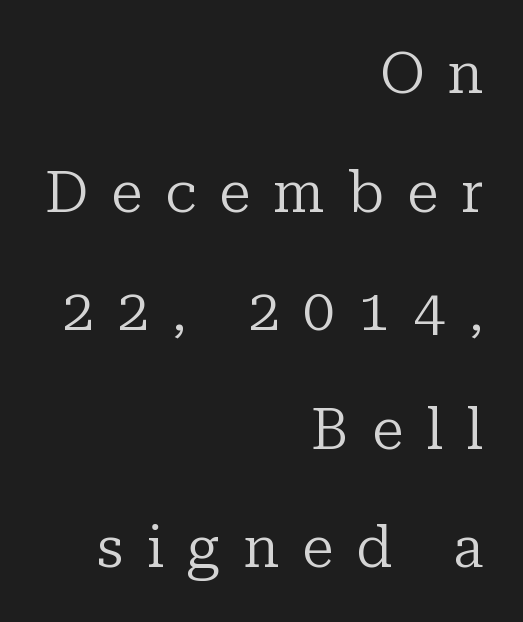
Q: Is the text bold? A: No.
Q: Is the text italic (slanted)? A: No, it is upright.
Q: Is the typeface a serif or a sans-serif typeface? A: Serif.
Q: Is the text underlined? A: No.
Q: How is the paragraph aligned? A: Right-aligned.
Q: Is the spacing between letters normal or unusually wide? A: Unusually wide.
Q: Is the spacing between lines tight, normal or loose? A: Loose.
Q: Width (condensed, normal, or wide)? A: Normal.
Q: Stroke contrast? A: Low.
Q: x-height? A: Medium.
Q: Monospaced? A: No.
